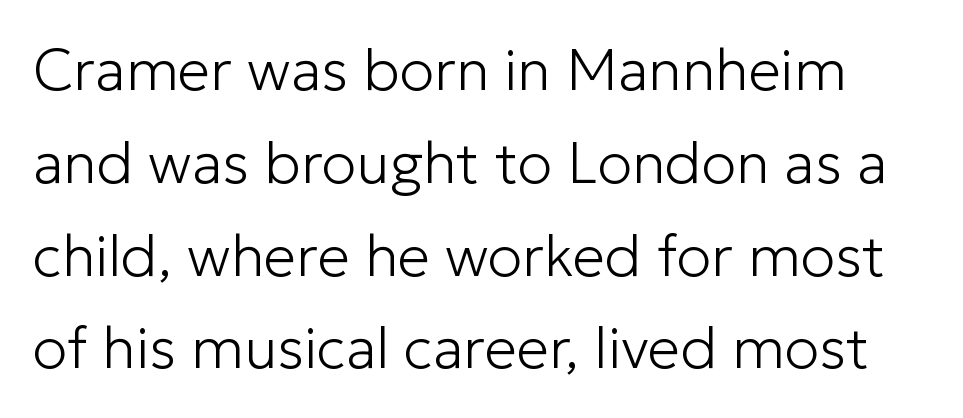
{"serif": "no", "italic": "no", "bold": "no", "weight": "light", "width": "normal", "stroke_contrast": "low", "x_height": "medium", "monospaced": "no", "underline": "no", "line_spacing": "normal", "line_spacing_ratio": 1.6, "letter_spacing": "normal", "letter_spacing_em": 0.0, "glyph_px": 58}
